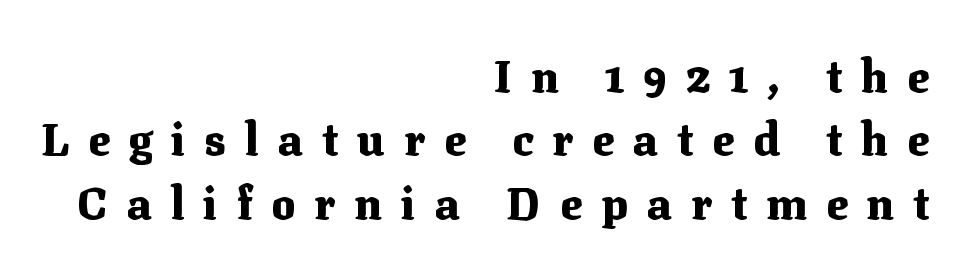
The image shows 45 px heavy serif type, upright; set right-aligned, normal line spacing (1.41x), unusually wide letter spacing (+0.42 em), not underlined; medium stroke contrast and a medium x-height.
